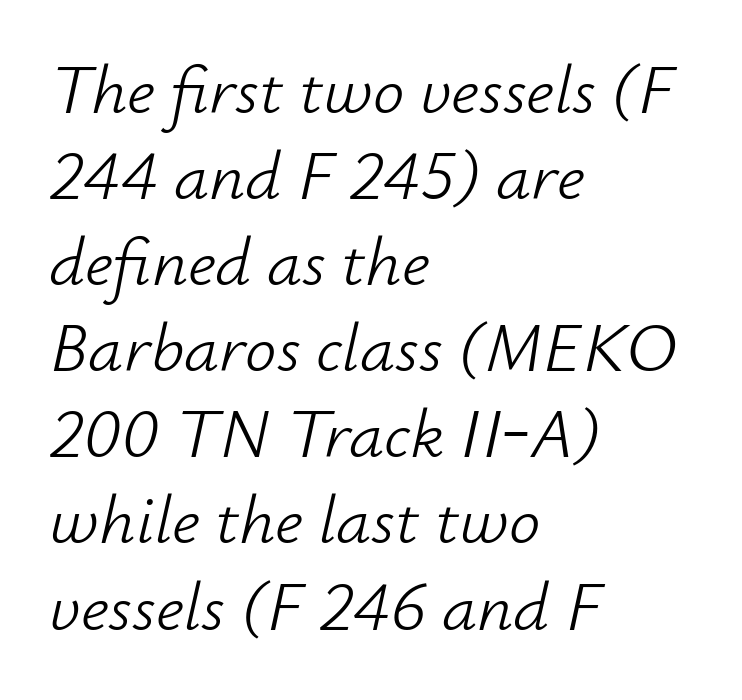
Glyph-to-glyph distance matches everyday printed text. Quick note: underline off. Would a proofreader flag this as italicized? Yes. This sample has the flowing, uneven cadence of proportional lettering. Nothing heavy about these letters — not bold at all.
